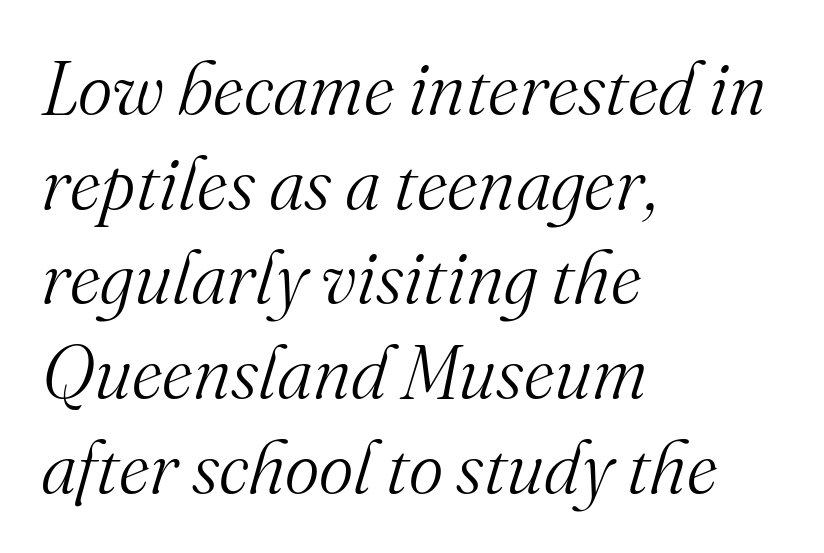
Check the space under the baseline: it is left empty. The axis of the letterforms is tilted away from vertical. The space between consecutive lines is moderate. The typesetting does not lean heavy: it is not bold.
